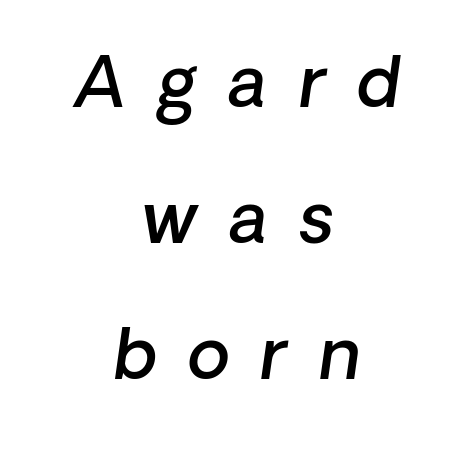
Q: Is the text bold? A: Semi-bold.
Q: Is the text italic (slanted)? A: Yes, it leans right by about 8 degrees.
Q: Is the text underlined? A: No.
Q: How is the paragraph aligned? A: Centered.
Q: Is the spacing between letters normal or unusually wide? A: Unusually wide.
Q: Is the spacing between lines tight, normal or loose? A: Loose.
Q: Width (condensed, normal, or wide)? A: Normal.
Q: Stroke contrast? A: Low.
Q: x-height? A: Medium.
Q: Monospaced? A: No.
